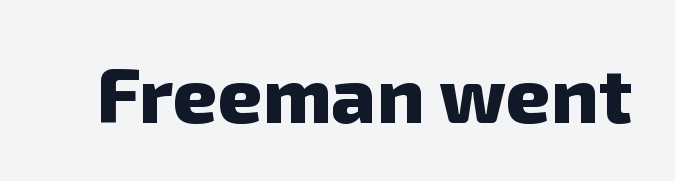
{"serif": "no", "bold": "yes", "weight": "heavy", "width": "normal", "stroke_contrast": "low", "x_height": "medium", "monospaced": "no", "underline": "no", "letter_spacing": "normal", "letter_spacing_em": 0.0, "glyph_px": 78}
